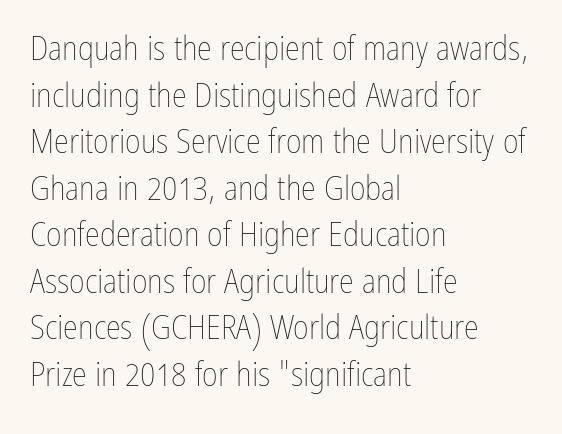
The image shows 34 px thin, condensed type, upright; set left-aligned, normal line spacing (1.37x), normal letter spacing, not underlined; low stroke contrast and a medium x-height.
